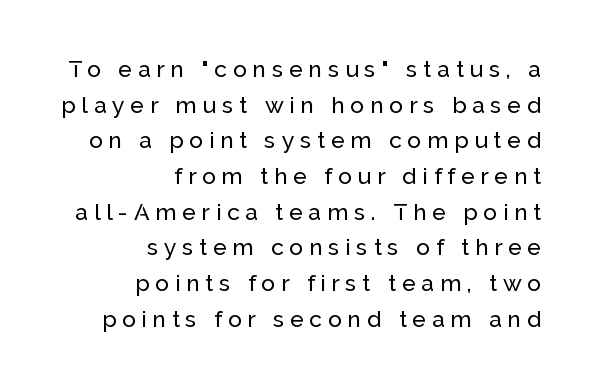
{"italic": "no", "underline": "no", "align": "right", "line_spacing": "normal", "line_spacing_ratio": 1.55, "letter_spacing": "wide", "letter_spacing_em": 0.25, "glyph_px": 23}
